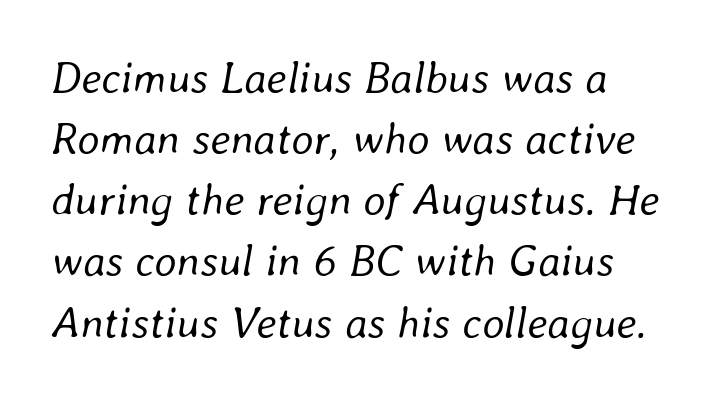
A typesetter would call this leading conventional body-copy spacing. Spacing verdict: proportional, widths tailored to each character. The rendering keeps characters at their native spacing. Check the space under the baseline: it is left empty. A light-to-regular cut is what we see here.
